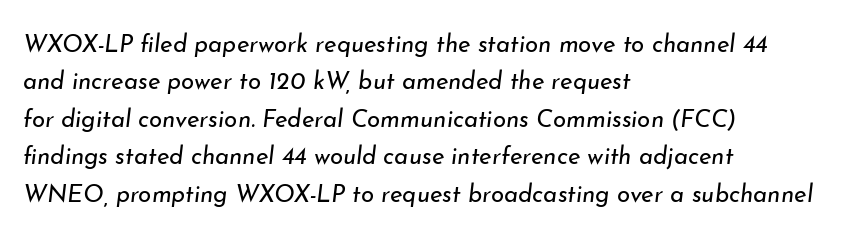
Each word holds together tightly as a unit, with standard inter-letter gaps. Words float on clear page, feet unadorned. Slanted lettering throughout. Does the copy run flush right? No — it runs flush left.
